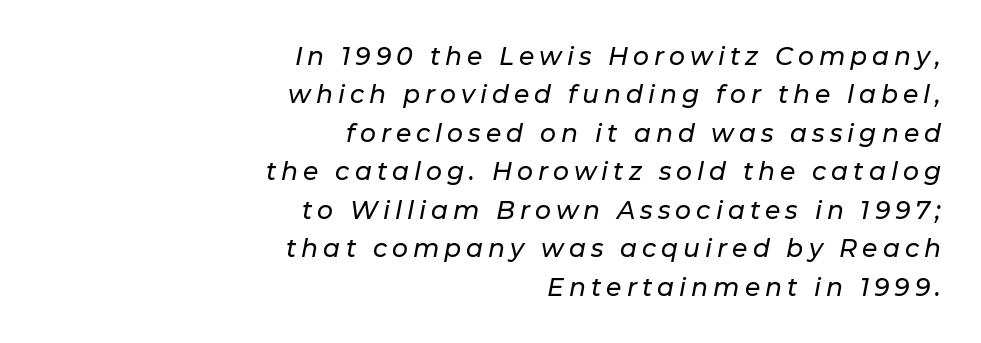
{"italic": "yes", "lean": "right", "slant_degrees": 11, "underline": "no", "align": "right", "line_spacing": "normal", "line_spacing_ratio": 1.54, "letter_spacing": "wide", "letter_spacing_em": 0.2, "glyph_px": 25}
